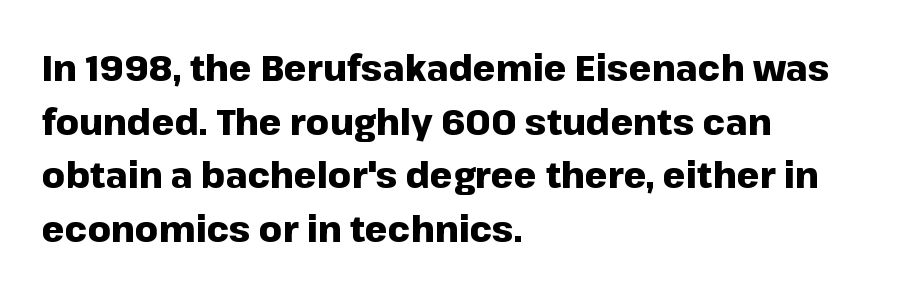
{"serif": "no", "italic": "no", "bold": "yes", "weight": "heavy", "width": "normal", "stroke_contrast": "low", "x_height": "medium", "monospaced": "no", "underline": "no", "align": "left", "line_spacing": "normal", "line_spacing_ratio": 1.49, "letter_spacing": "normal", "letter_spacing_em": 0.0, "glyph_px": 36}
